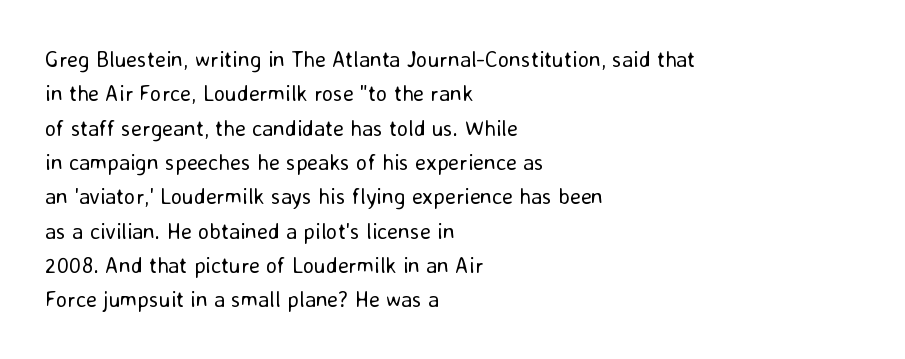
Q: Is the text bold? A: No.
Q: Is the text italic (slanted)? A: No, it is upright.
Q: Is the text underlined? A: No.
Q: How is the paragraph aligned? A: Left-aligned.
Q: Is the spacing between letters normal or unusually wide? A: Normal.
Q: Is the spacing between lines tight, normal or loose? A: Normal.
